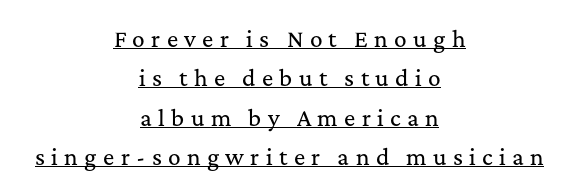
The typesetter chose a symmetrical, centered arrangement here. The tracking jumps out immediately: characters are airy and widely separated. Students, observe the line beneath the letters — that is underlining. Posture: vertical.
